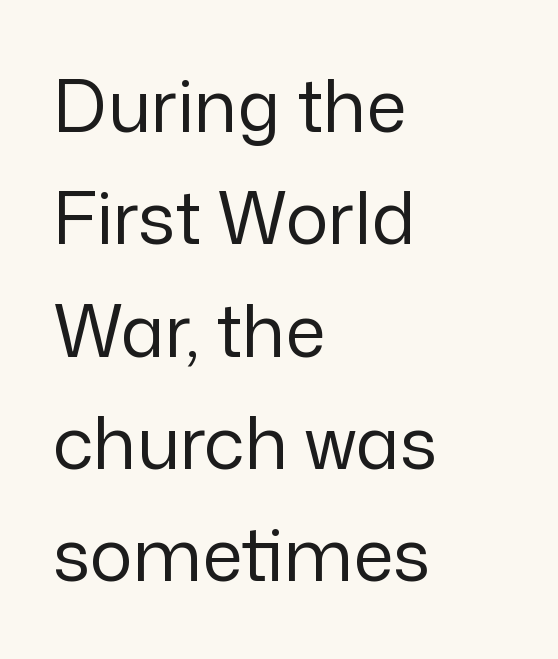
The image shows 72 px regular-weight sans-serif type, upright; set left-aligned, normal line spacing (1.56x), normal letter spacing, not underlined; low stroke contrast and a medium x-height.
